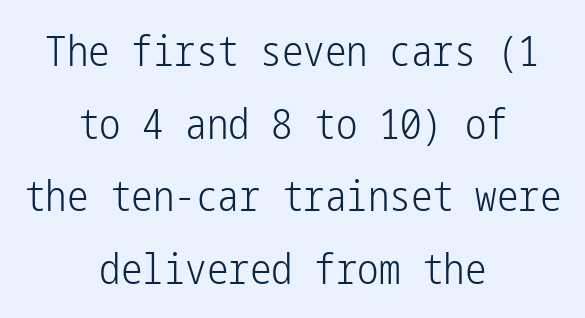
Q: Is the text bold? A: No.
Q: Is the text italic (slanted)? A: No, it is upright.
Q: Is the typeface a serif or a sans-serif typeface? A: Sans-serif.
Q: Is the text underlined? A: No.
Q: How is the paragraph aligned? A: Centered.
Q: Is the spacing between letters normal or unusually wide? A: Normal.
Q: Is the spacing between lines tight, normal or loose? A: Normal.
Q: Width (condensed, normal, or wide)? A: Condensed.
Q: Stroke contrast? A: Low.
Q: x-height? A: Medium.
